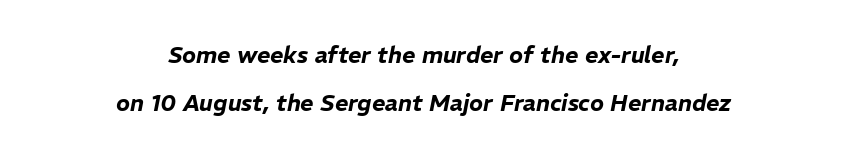
The image shows 23 px text type, italic (leaning right); set centered, loose line spacing (2.1x), normal letter spacing, not underlined.
